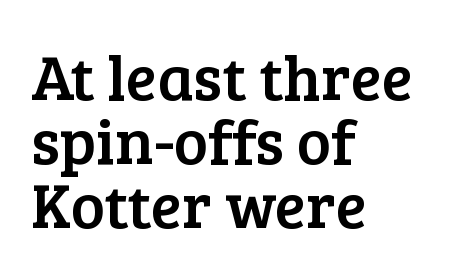
The image shows 64 px serif type, upright; set left-aligned, tight line spacing (1.0x), normal letter spacing, not underlined; low stroke contrast and a medium x-height.
